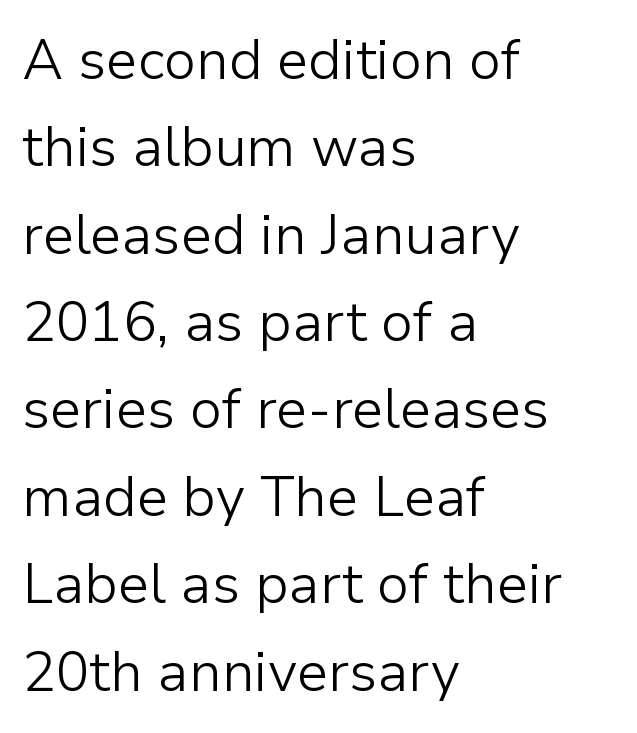
Underlining? Definitely not there. A student would call this left alignment; a typographer would say flush left, rag right. Think of a printed novel: that variable character pitch is what you see here. Letter spacing: default. What kind of face is this? One without serifs — a sans. The designer left line spacing at the default.
